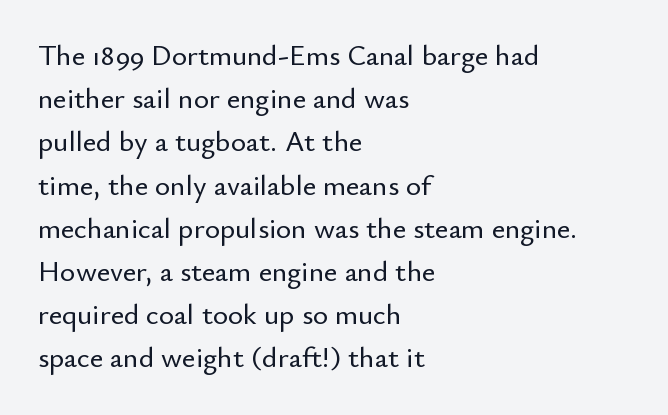
Q: Is the text italic (slanted)? A: No, it is upright.
Q: Is the typeface a serif or a sans-serif typeface? A: Sans-serif.
Q: Is the text underlined? A: No.
Q: How is the paragraph aligned? A: Left-aligned.
Q: Is the spacing between letters normal or unusually wide? A: Normal.
Q: Is the spacing between lines tight, normal or loose? A: Normal.
Q: Width (condensed, normal, or wide)? A: Normal.
Q: Stroke contrast? A: Low.
Q: x-height? A: Small.
Q: Monospaced? A: No.
